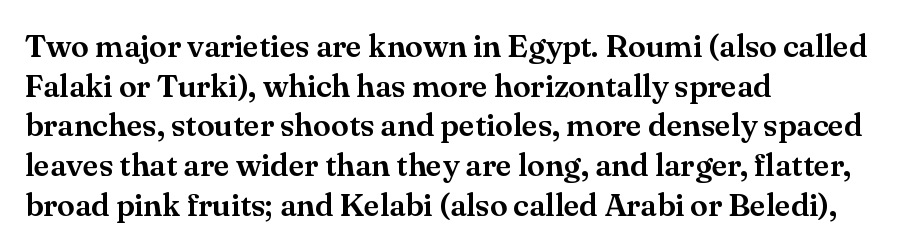
Q: Is the text italic (slanted)? A: No, it is upright.
Q: Is the typeface a serif or a sans-serif typeface? A: Serif.
Q: Is the text underlined? A: No.
Q: How is the paragraph aligned? A: Left-aligned.
Q: Is the spacing between letters normal or unusually wide? A: Normal.
Q: Width (condensed, normal, or wide)? A: Normal.
Q: Stroke contrast? A: Medium.
Q: x-height? A: Small.
Q: Monospaced? A: No.
